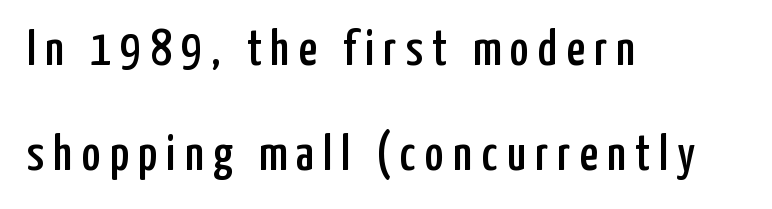
Q: Is the text italic (slanted)? A: No, it is upright.
Q: Is the typeface a serif or a sans-serif typeface? A: Sans-serif.
Q: Is the text underlined? A: No.
Q: How is the paragraph aligned? A: Left-aligned.
Q: Is the spacing between lines tight, normal or loose? A: Loose.
Q: Width (condensed, normal, or wide)? A: Condensed.
Q: Stroke contrast? A: Low.
Q: x-height? A: Medium.
Q: Monospaced? A: No.
